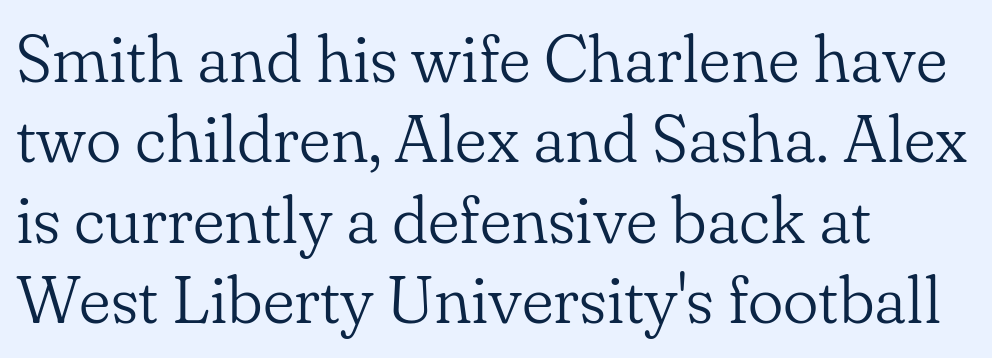
The image shows 67 px light serif type, upright; set left-aligned, line spacing 1.2x, normal letter spacing, not underlined; low stroke contrast and a small x-height.
